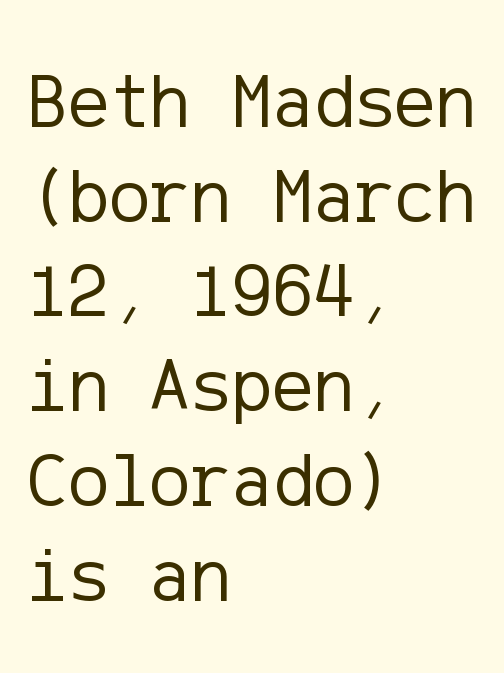
{"serif": "no", "italic": "no", "bold": "no", "weight": "regular", "width": "normal", "stroke_contrast": "low", "x_height": "medium", "underline": "no", "align": "left", "line_spacing_ratio": 1.23, "letter_spacing": "normal", "letter_spacing_em": 0.0, "glyph_px": 77}
